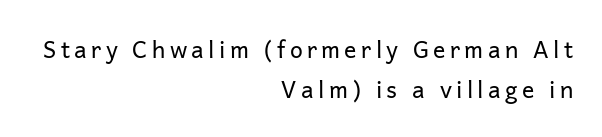
Every row of glyphs terminates at an identical x-position on the right. The baseline area is clear. No letter is thick-stroked: the sample isn't bold. Style check: upright.
